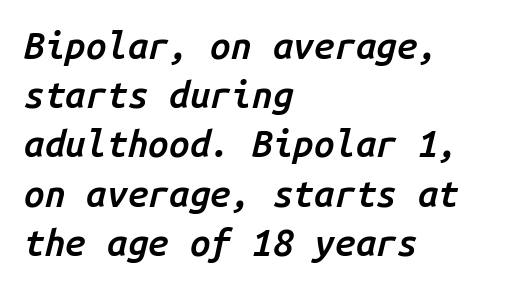
Nobody drew a line under any word here. The face used here is monospaced, like something from a code editor. The rows are spaced the way most documents space them. Here the glyphs are tracked normally, forming tight word shapes. In terms of weight, the rendering is demibold, just under bold.
